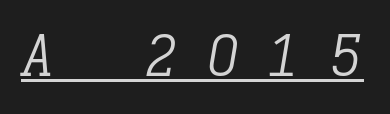
Q: Is the text bold? A: No.
Q: Is the text italic (slanted)? A: Yes, it leans right by about 9 degrees.
Q: Is the typeface a serif or a sans-serif typeface? A: Serif.
Q: Is the text underlined? A: Yes.
Q: Is the spacing between letters normal or unusually wide? A: Unusually wide.
Q: Width (condensed, normal, or wide)? A: Normal.
Q: Stroke contrast? A: Low.
Q: x-height? A: Medium.
Q: Monospaced? A: Yes.
